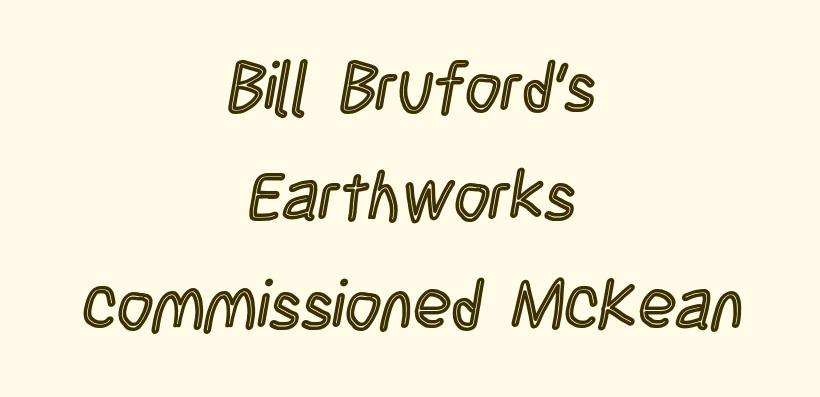
The image shows 69 px condensed type; set centered, normal line spacing (1.58x), normal letter spacing, not underlined; a large x-height.
